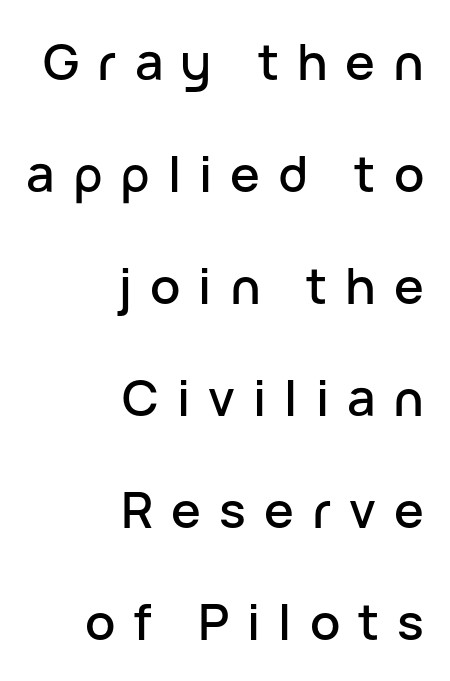
Q: Is the text italic (slanted)? A: No, it is upright.
Q: Is the typeface a serif or a sans-serif typeface? A: Sans-serif.
Q: Is the text underlined? A: No.
Q: How is the paragraph aligned? A: Right-aligned.
Q: Is the spacing between letters normal or unusually wide? A: Unusually wide.
Q: Is the spacing between lines tight, normal or loose? A: Loose.
Q: Width (condensed, normal, or wide)? A: Normal.
Q: Stroke contrast? A: Low.
Q: x-height? A: Medium.
Q: Monospaced? A: No.
